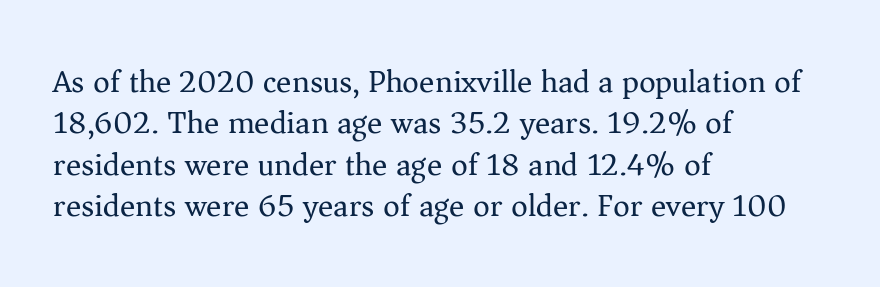
{"serif": "yes", "italic": "no", "bold": "no", "weight": "regular", "width": "normal", "stroke_contrast": "medium", "x_height": "medium", "monospaced": "no", "underline": "no", "align": "left", "line_spacing": "normal", "line_spacing_ratio": 1.29, "letter_spacing": "normal", "letter_spacing_em": 0.0, "glyph_px": 32}
